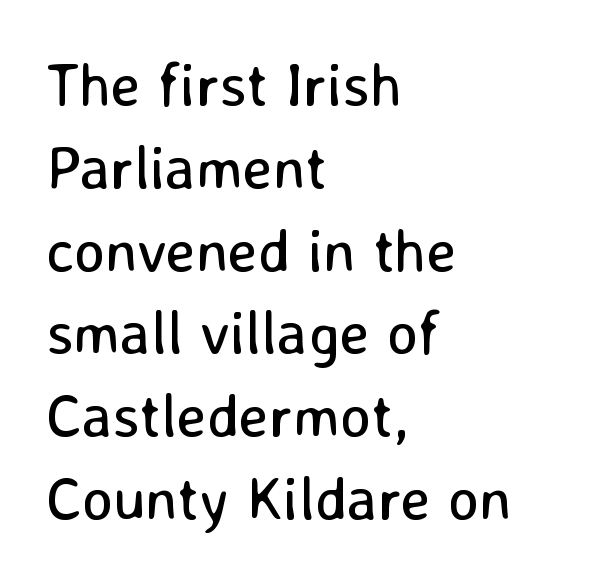
The image shows 60 px regular-weight sans-serif type, upright; set left-aligned, normal line spacing (1.38x), normal letter spacing, not underlined; low stroke contrast and a medium x-height.
